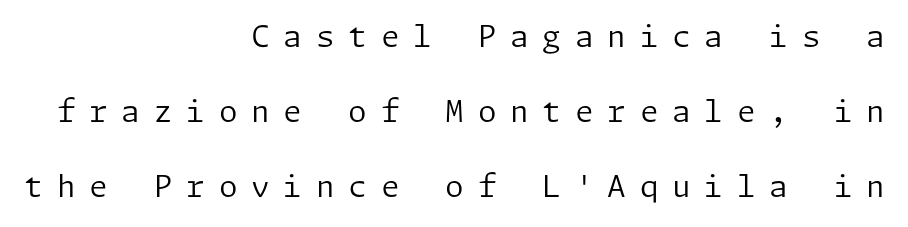
These lines were composed using upright roman letters. The glyphs are unaccompanied by any horizontal stroke below them. Layout note: lines flush right. The type is letterspaced generously, with wide tracking.
